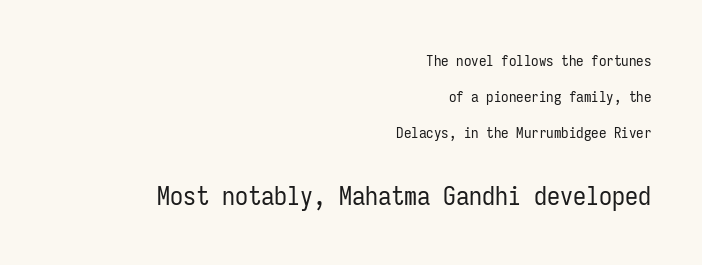
The image shows 26 px text type, upright; set right-aligned, loose line spacing (2.39x), normal letter spacing, not underlined; the second (bottom) block is 1.73x larger.
